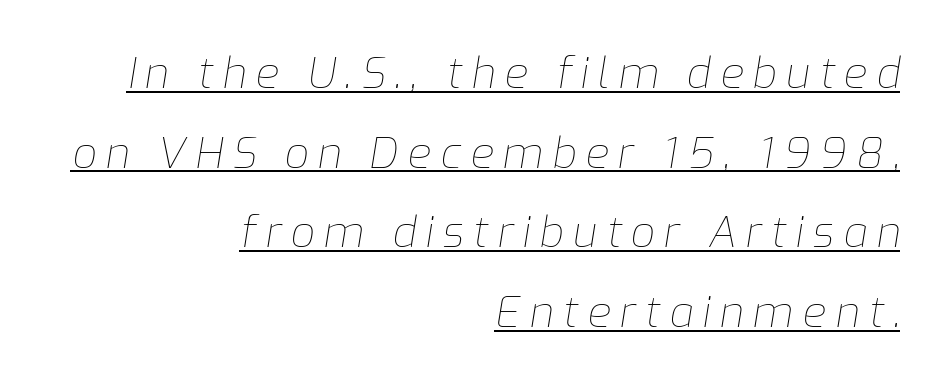
The image shows 43 px thin type, italic (leaning right); set right-aligned, line spacing 1.85x, unusually wide letter spacing (+0.21 em), underlined; low stroke contrast and a medium x-height.
